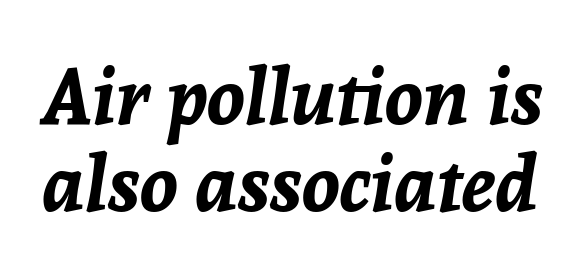
This block would grow much taller if given ordinary leading; it's compressed now. You'd pick this weight for a headline — it's a proper bold. Spacing verdict: proportional, widths tailored to each character. Emphasis-style slanted type is in use.
